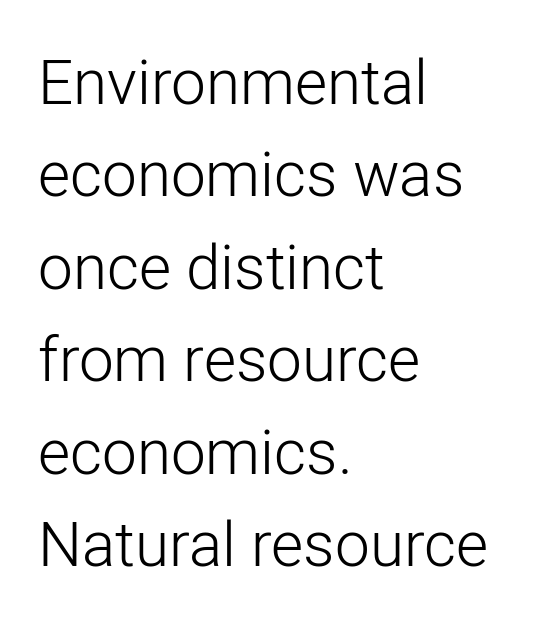
The strokes carry an ordinary text weight at most. Casual observation: everything's shoved over to the left. Varying glyph widths throughout — classic text-font behaviour. Nobody drew a line under any word here. Unlike italic type, these characters show no tilt at all. Font category for this specimen: sans-serif.
